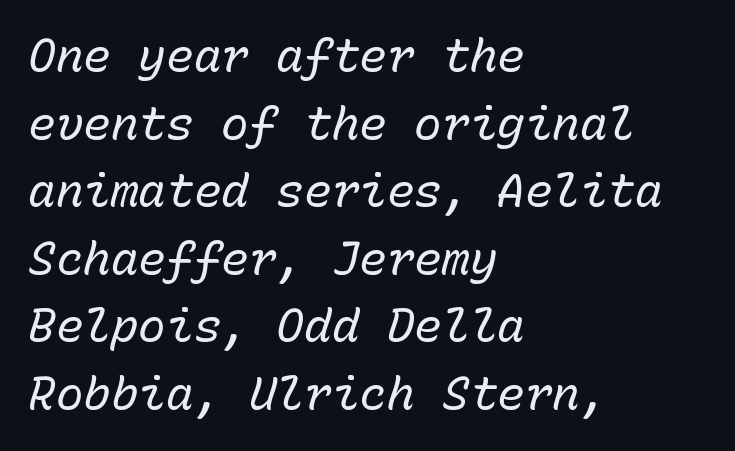
Q: Is the text bold? A: No.
Q: Is the text italic (slanted)? A: Yes, it leans right by about 15 degrees.
Q: Is the text underlined? A: No.
Q: How is the paragraph aligned? A: Left-aligned.
Q: Is the spacing between letters normal or unusually wide? A: Normal.
Q: Is the spacing between lines tight, normal or loose? A: Normal.
Q: Width (condensed, normal, or wide)? A: Normal.
Q: Stroke contrast? A: Low.
Q: x-height? A: Medium.
Q: Monospaced? A: Yes.
